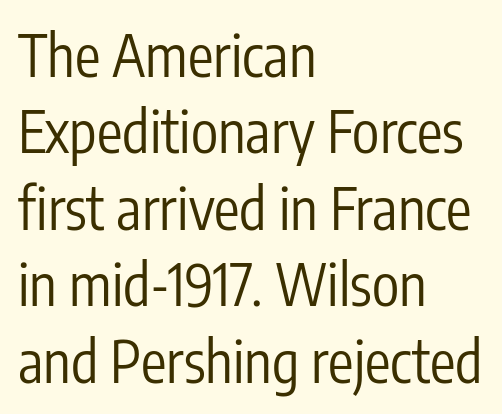
The image shows 57 px regular-weight, condensed sans-serif type, upright; set left-aligned, normal line spacing (1.34x), normal letter spacing, not underlined; low stroke contrast and a medium x-height.
